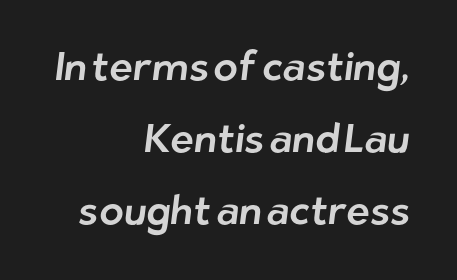
{"serif": "no", "width": "normal", "stroke_contrast": "low", "x_height": "medium", "monospaced": "no", "underline": "no", "align": "right", "line_spacing_ratio": 1.8, "letter_spacing": "normal", "letter_spacing_em": 0.0, "glyph_px": 40}
